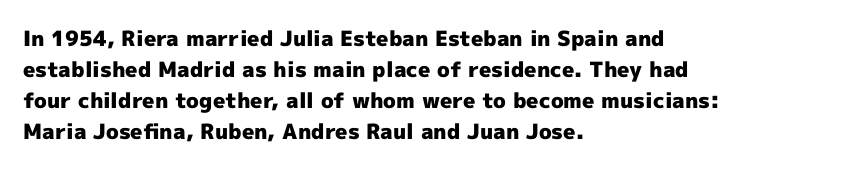
These lines keep a tight, regular rhythm from letter to letter. The typesetting leans heavy: a genuine bold. Line beginnings align vertically; line endings do not. If you drew a line through each stem, it would be perfectly vertical. Letters rest on an invisible, unmarked baseline.
